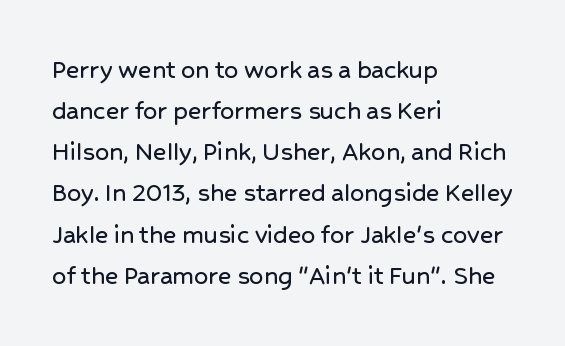
The image shows 28 px sans-serif type, upright; set left-aligned, normal line spacing (1.47x), normal letter spacing, not underlined; low stroke contrast and a medium x-height.
